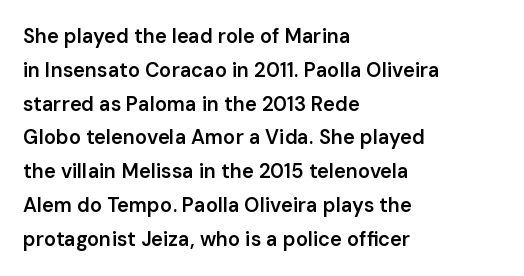
The image shows 20 px text type, upright; set left-aligned, normal line spacing (1.69x), normal letter spacing, not underlined.
